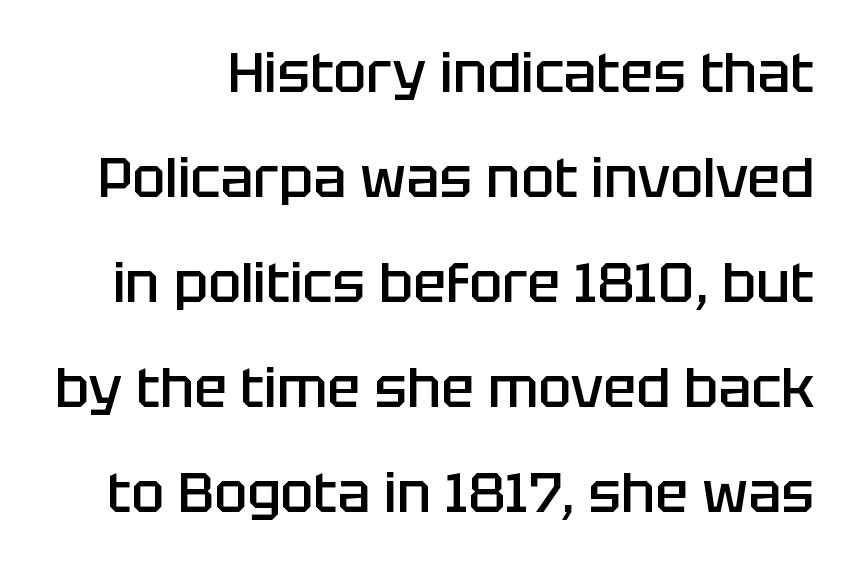
Q: Is the text bold? A: Semi-bold.
Q: Is the text italic (slanted)? A: No, it is upright.
Q: Is the typeface a serif or a sans-serif typeface? A: Sans-serif.
Q: Is the text underlined? A: No.
Q: Is the spacing between letters normal or unusually wide? A: Normal.
Q: Is the spacing between lines tight, normal or loose? A: Loose.
Q: Width (condensed, normal, or wide)? A: Normal.
Q: Stroke contrast? A: Low.
Q: x-height? A: Large.
Q: Monospaced? A: No.
